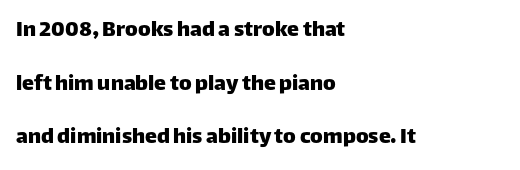
{"italic": "no", "underline": "no", "align": "left", "line_spacing": "loose", "line_spacing_ratio": 2.23, "letter_spacing": "normal", "letter_spacing_em": 0.0, "glyph_px": 24}
